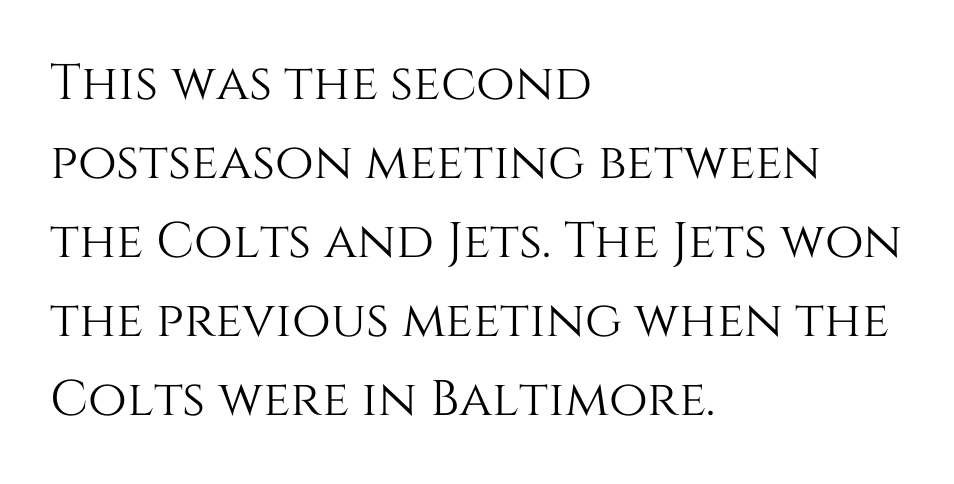
The typesetter chose a ragged-right arrangement here. Is the letter spacing exaggerated? No — it looks like the ordinary default. This is roman type, the default non-slanted kind. Interline gaps are of average width in this sample. Anything drawn beneath the words? Only blank space.
